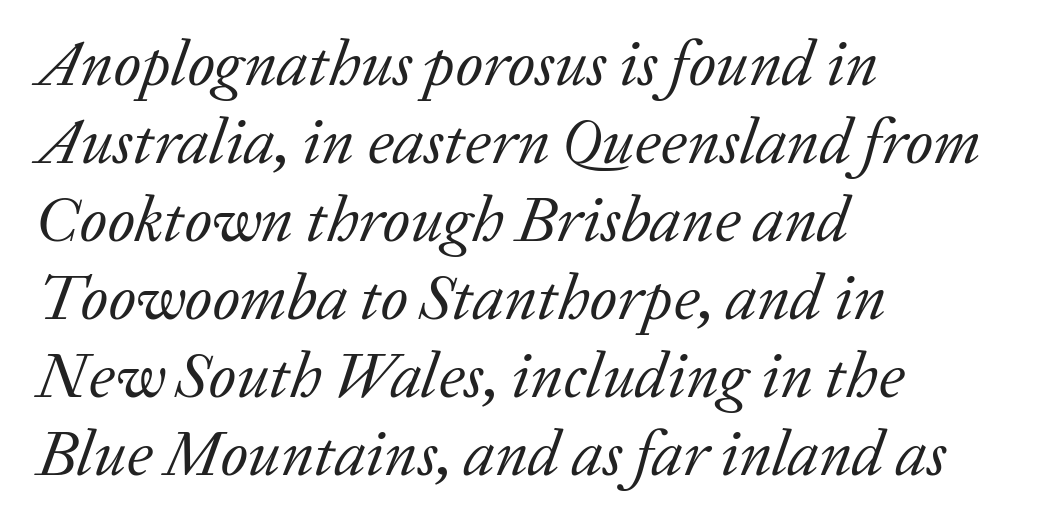
Q: Is the text bold? A: No.
Q: Is the text italic (slanted)? A: Yes, it leans right by about 20 degrees.
Q: Is the typeface a serif or a sans-serif typeface? A: Serif.
Q: Is the text underlined? A: No.
Q: How is the paragraph aligned? A: Left-aligned.
Q: Is the spacing between letters normal or unusually wide? A: Normal.
Q: Width (condensed, normal, or wide)? A: Normal.
Q: Stroke contrast? A: Low.
Q: x-height? A: Medium.
Q: Monospaced? A: No.
